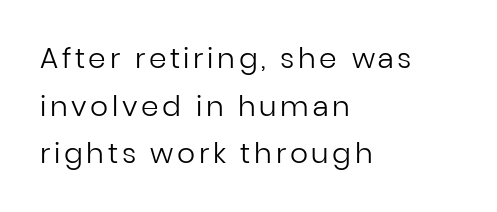
{"serif": "no", "italic": "no", "bold": "no", "weight": "regular", "width": "normal", "stroke_contrast": "low", "x_height": "medium", "monospaced": "no", "underline": "no", "align": "left", "line_spacing": "normal", "line_spacing_ratio": 1.7, "glyph_px": 28}
